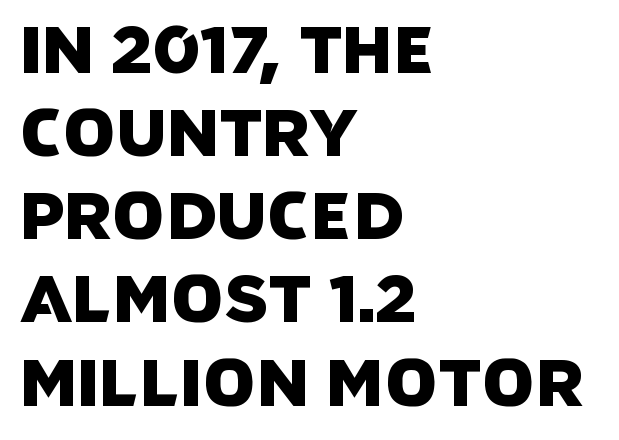
{"serif": "no", "width": "normal", "stroke_contrast": "low", "x_height": "large", "monospaced": "no", "underline": "no", "align": "left", "line_spacing": "normal", "line_spacing_ratio": 1.26, "letter_spacing": "normal", "letter_spacing_em": 0.0, "glyph_px": 66}
